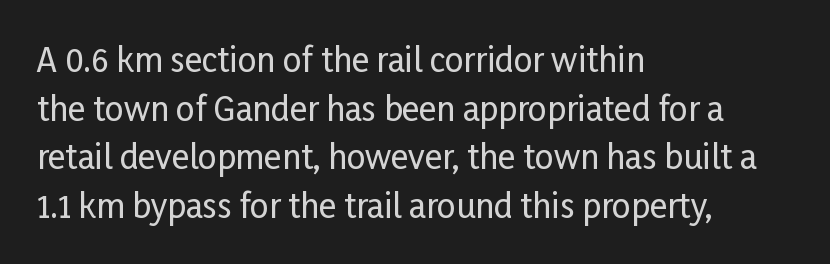
{"serif": "no", "italic": "no", "width": "condensed", "stroke_contrast": "low", "x_height": "medium", "monospaced": "no", "underline": "no", "align": "left", "line_spacing": "normal", "line_spacing_ratio": 1.47, "letter_spacing": "normal", "letter_spacing_em": 0.0, "glyph_px": 33}
